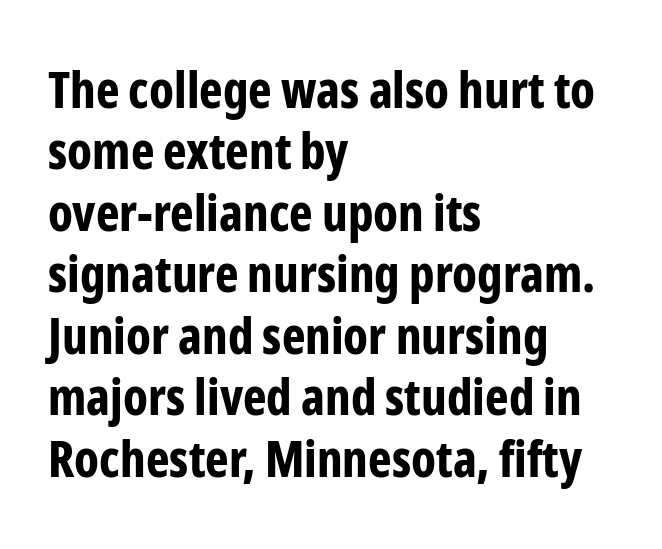
Q: Is the text bold? A: Yes.
Q: Is the text italic (slanted)? A: No, it is upright.
Q: Is the typeface a serif or a sans-serif typeface? A: Sans-serif.
Q: Is the text underlined? A: No.
Q: How is the paragraph aligned? A: Left-aligned.
Q: Is the spacing between letters normal or unusually wide? A: Normal.
Q: Width (condensed, normal, or wide)? A: Condensed.
Q: Stroke contrast? A: Low.
Q: x-height? A: Medium.
Q: Monospaced? A: No.
